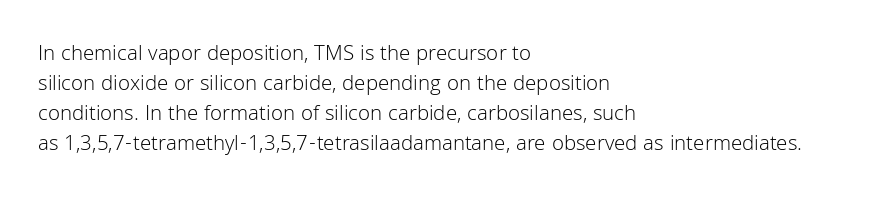
The letterforms sit shoulder to shoulder at normal distance. The space directly below the letters is spotless. Counters stay open thanks to moderate or lighter strokes. The vertical gap from one line to the next is medium. Ascenders rise straight up at ninety degrees. The ragged edge is on the right, which tells us the setting is flush left.
